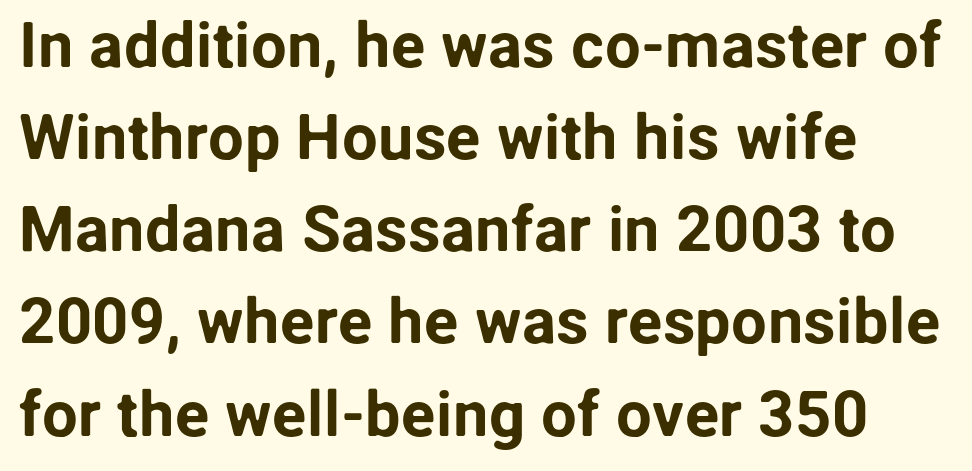
No feet cap the strokes, marking this as sans-serif type. The passage is arranged the way most books set body copy — flush left. You could not count columns in this text — the font is proportionally spaced. The typography opts for an upright posture over an oblique one. The line texture is even and compact thanks to regular tracking.
